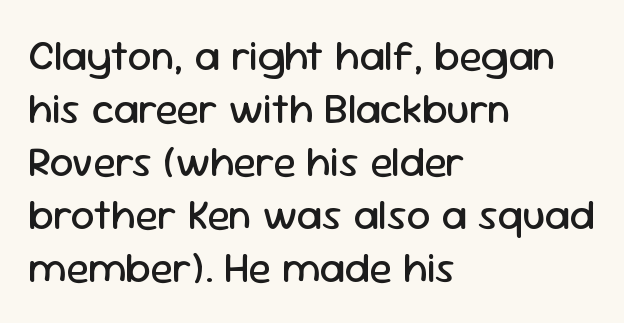
The image shows 42 px regular-weight sans-serif type, upright; set left-aligned, normal line spacing (1.26x), normal letter spacing, not underlined; low stroke contrast and a medium x-height.
